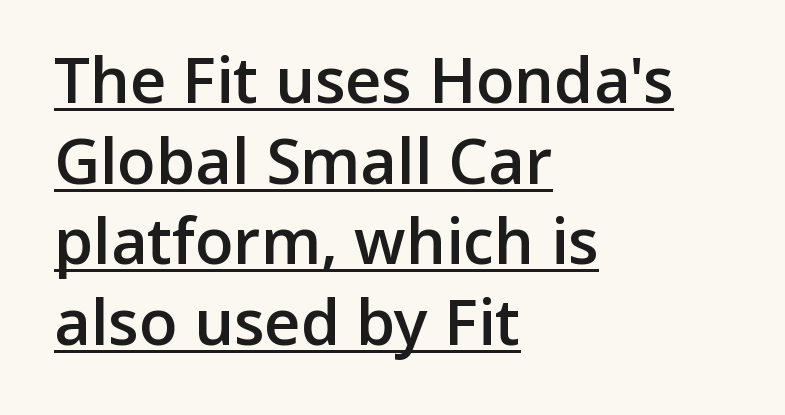
The image shows 63 px semibold sans-serif type, upright; set left-aligned, normal line spacing (1.28x), normal letter spacing, underlined; low stroke contrast and a medium x-height.
